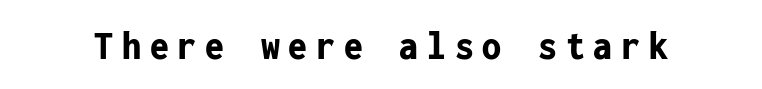
Quick note: underline off. You can tell from the bare stems that sans-serif type was used. Heavy-handed strokes throughout: this text is bold. Inter-character spacing is expanded well beyond the font's built-in metrics. Each letter, wide or thin by design, is forced into the same width here.
